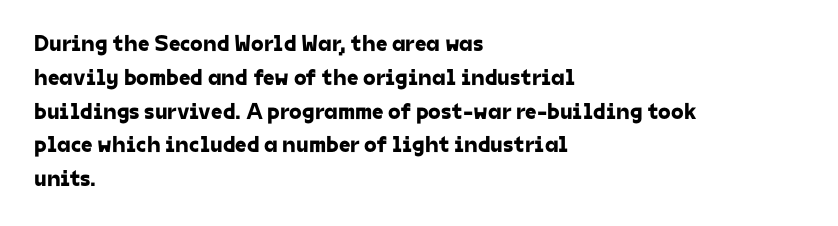
{"underline": "no", "align": "left", "line_spacing": "normal", "line_spacing_ratio": 1.47, "letter_spacing": "normal", "letter_spacing_em": 0.0, "glyph_px": 23}
